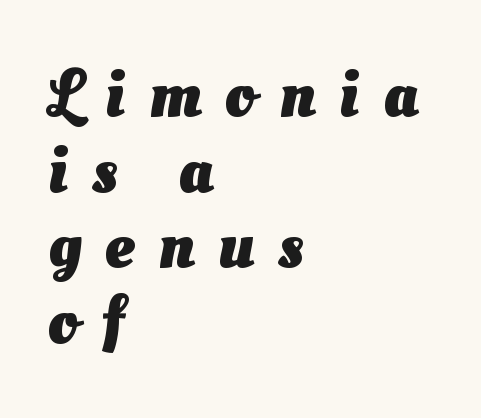
The image shows 67 px heavy sans-serif type; set left-aligned, tight line spacing (1.13x), unusually wide letter spacing (+0.35 em), not underlined; medium stroke contrast and a small x-height.
